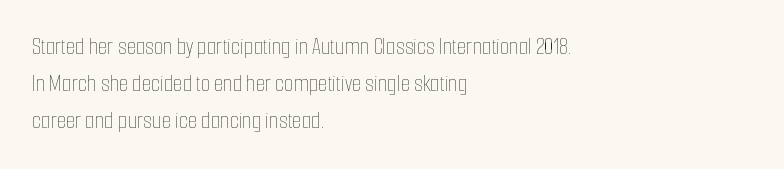
{"italic": "no", "bold": "no", "underline": "no", "align": "left", "line_spacing": "normal", "line_spacing_ratio": 1.55, "letter_spacing": "normal", "letter_spacing_em": 0.0, "glyph_px": 24}
